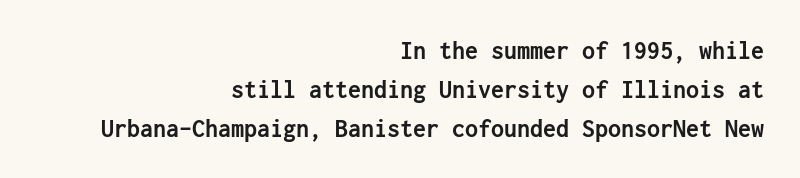
The image shows 26 px bold type, upright; set right-aligned, normal line spacing (1.5x), normal letter spacing, not underlined.
